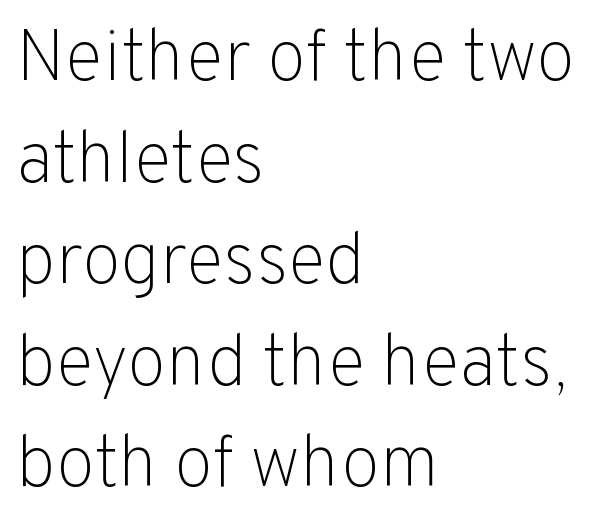
The image shows 72 px light sans-serif type, upright; set left-aligned, normal line spacing (1.41x), normal letter spacing, not underlined; low stroke contrast and a medium x-height.
